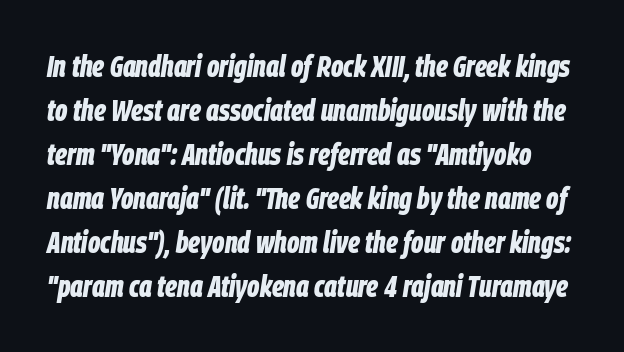
The image shows 30 px bold, condensed type, italic (leaning right); set normal line spacing (1.47x), normal letter spacing, not underlined; low stroke contrast and a large x-height.
